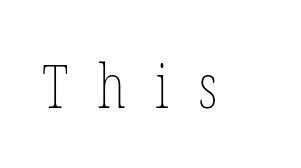
The image shows 61 px thin, condensed type, upright; set unusually wide letter spacing (+0.48 em), not underlined; low stroke contrast and a medium x-height.
